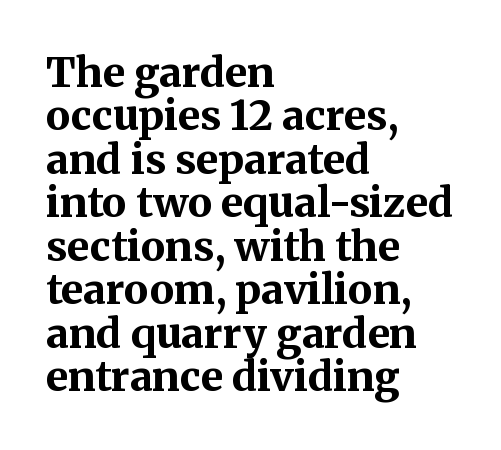
The space beneath each line is pristine and unruled. What stands out about the letter spacing? Nothing — it is the standard amount. The passage shown is emphatically bold. To sum up the face: it has serifs.
